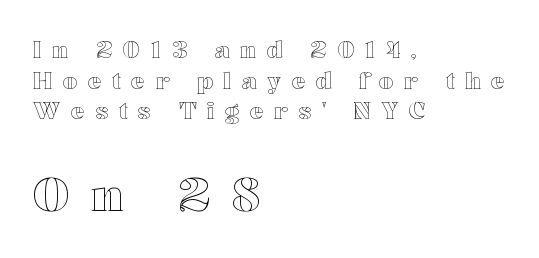
The image shows 46 px wide type, upright; set left-aligned, normal line spacing (1.33x), unusually wide letter spacing (+0.45 em), not underlined; the second (bottom) block is 2.0x larger; a medium x-height.
